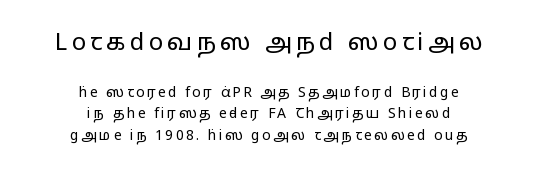
Reading down the column, the eye jumps a familiar distance to each next line. The typography opts for an upright posture over an oblique one. Horizontal alignment here is central, giving a formal, balanced look. Weight class: somewhere from thin through regular. Nobody drew a line under any word here.
